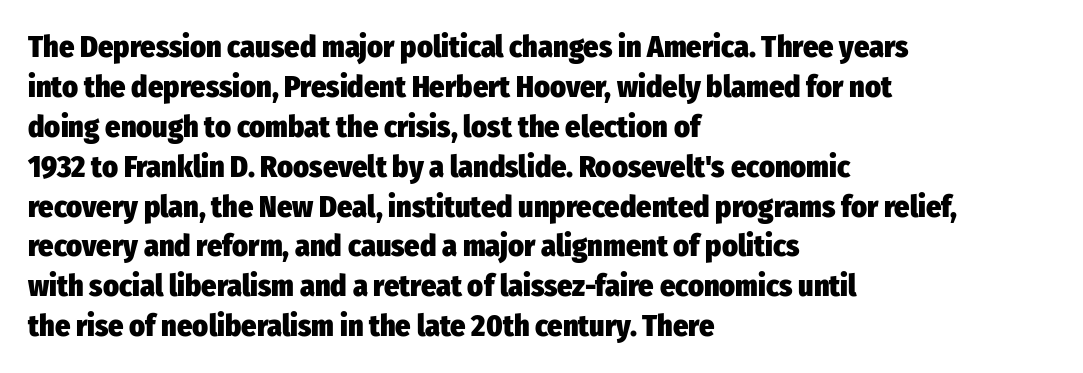
Lines of text with bare space underneath. Strokes here are thick enough to call this a true bold. Summary of vertical rhythm: regular, with standard interline spacing. Italic: no, the glyphs are upright roman. The paragraph shown leans on its left margin.
